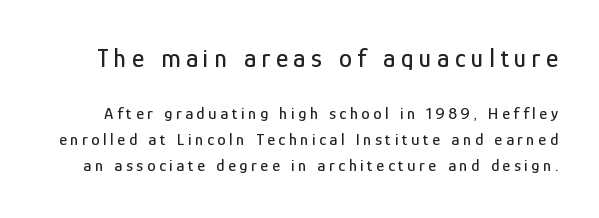
{"italic": "no", "underline": "no", "line_spacing": "normal", "line_spacing_ratio": 1.54, "letter_spacing": "wide", "letter_spacing_em": 0.21, "larger_block": "first", "size_ratio": 1.53, "glyph_px": 26}
